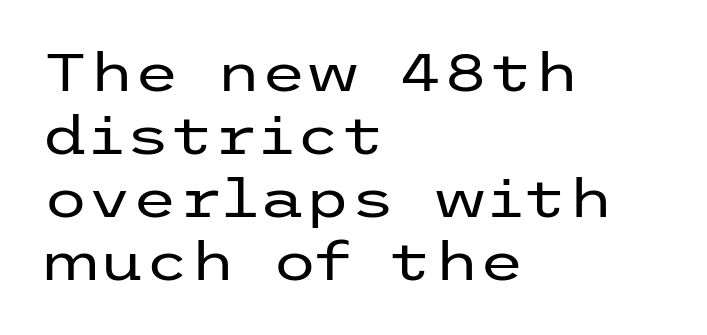
Standard letterfit; no display-style spreading of the glyphs. Bold? No — there's no thickening of the strokes. Posture: upright roman. Quick note: underline off. Visually the block forms a straight wall on the left and a jagged coastline on the right. Nothing sits at the stroke ends, so this counts as sans-serif.
